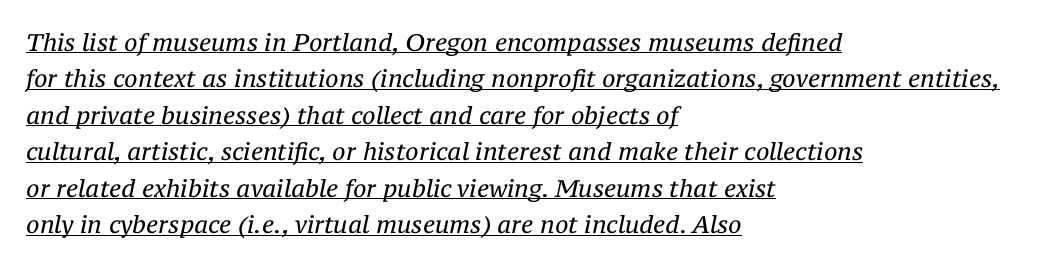
Q: Is the text bold? A: No.
Q: Is the text italic (slanted)? A: Yes, it leans right by about 12 degrees.
Q: Is the text underlined? A: Yes.
Q: How is the paragraph aligned? A: Left-aligned.
Q: Is the spacing between letters normal or unusually wide? A: Normal.
Q: Is the spacing between lines tight, normal or loose? A: Normal.
